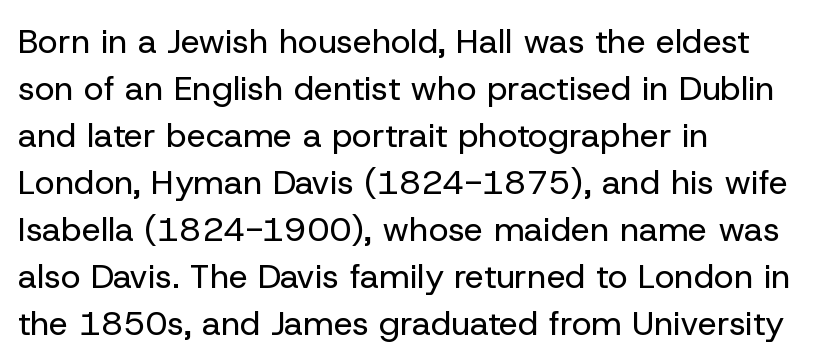
Q: Is the text bold? A: No.
Q: Is the text italic (slanted)? A: No, it is upright.
Q: Is the typeface a serif or a sans-serif typeface? A: Sans-serif.
Q: Is the text underlined? A: No.
Q: How is the paragraph aligned? A: Left-aligned.
Q: Is the spacing between letters normal or unusually wide? A: Normal.
Q: Is the spacing between lines tight, normal or loose? A: Normal.
Q: Width (condensed, normal, or wide)? A: Normal.
Q: Stroke contrast? A: Low.
Q: x-height? A: Medium.
Q: Monospaced? A: No.
